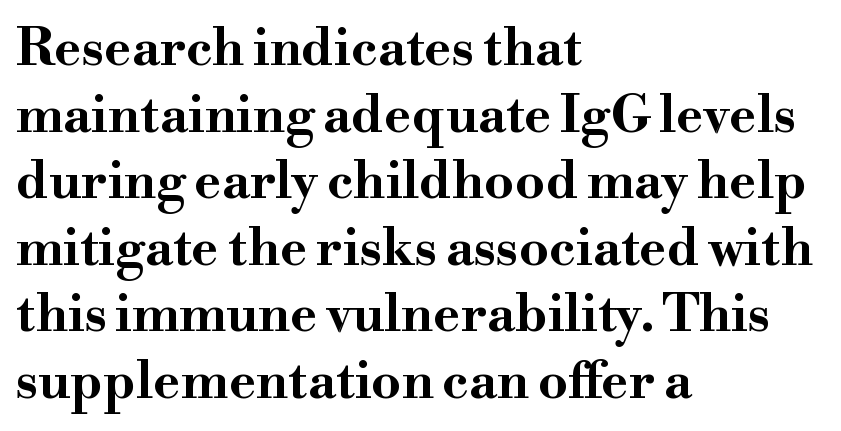
Q: Is the text bold? A: Yes.
Q: Is the text italic (slanted)? A: No, it is upright.
Q: Is the typeface a serif or a sans-serif typeface? A: Serif.
Q: Is the text underlined? A: No.
Q: How is the paragraph aligned? A: Left-aligned.
Q: Is the spacing between letters normal or unusually wide? A: Normal.
Q: Is the spacing between lines tight, normal or loose? A: Normal.
Q: Width (condensed, normal, or wide)? A: Wide.
Q: Stroke contrast? A: High.
Q: x-height? A: Small.
Q: Monospaced? A: No.
